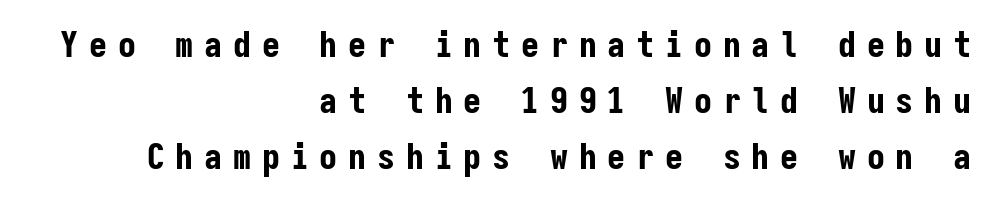
{"serif": "no", "italic": "no", "bold": "yes", "weight": "bold", "width": "condensed", "stroke_contrast": "low", "x_height": "medium", "monospaced": "yes", "underline": "no", "align": "right", "line_spacing": "normal", "line_spacing_ratio": 1.56, "letter_spacing": "wide", "letter_spacing_em": 0.3, "glyph_px": 36}
